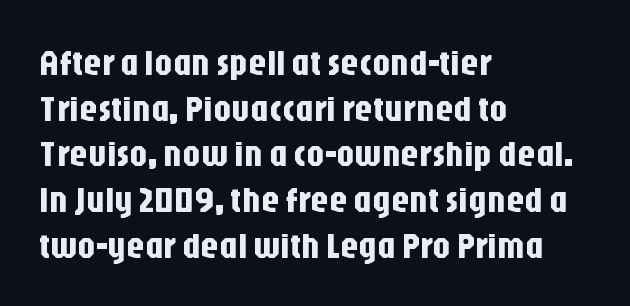
The image shows 36 px condensed sans-serif type, upright; set left-aligned, normal line spacing (1.27x), normal letter spacing, not underlined; low stroke contrast and a large x-height.
